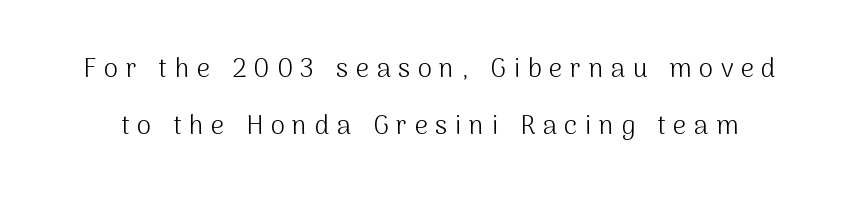
{"italic": "no", "bold": "no", "underline": "no", "line_spacing": "loose", "line_spacing_ratio": 2.21, "letter_spacing": "wide", "letter_spacing_em": 0.29, "glyph_px": 26}
